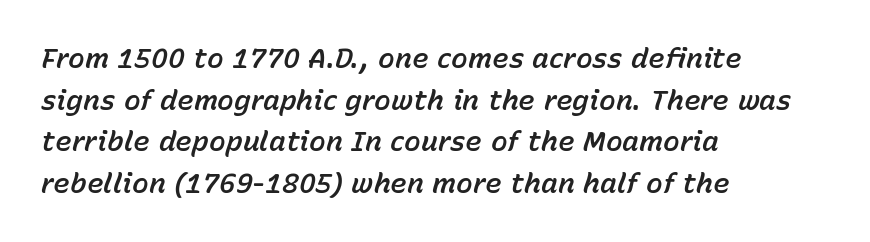
{"italic": "yes", "lean": "right", "slant_degrees": 15, "width": "normal", "stroke_contrast": "low", "x_height": "medium", "monospaced": "no", "underline": "no", "align": "left", "line_spacing": "normal", "line_spacing_ratio": 1.49, "letter_spacing": "normal", "letter_spacing_em": 0.0, "glyph_px": 28}
